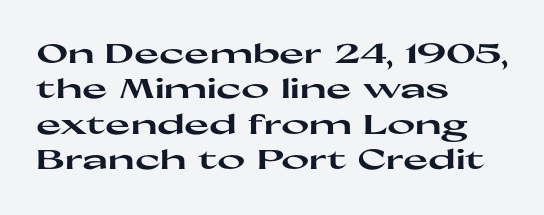
{"italic": "no", "bold": "yes", "underline": "no", "align": "left", "line_spacing": "normal", "line_spacing_ratio": 1.31, "letter_spacing": "normal", "letter_spacing_em": 0.0, "glyph_px": 27}
